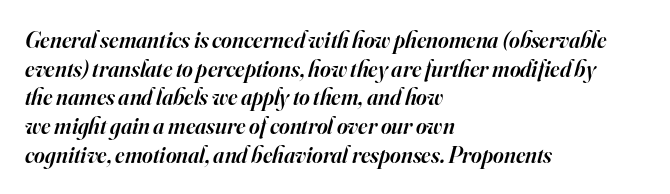
Is the letter spacing exaggerated? No — it looks like the ordinary default. The designer left line spacing at the default. Emphasis-style slanted type is in use. Line beginnings align vertically; line endings do not. Is the type bold? Partly — it's a semibold, heavier than regular but not fully bold. Underlining? Definitely not there.
